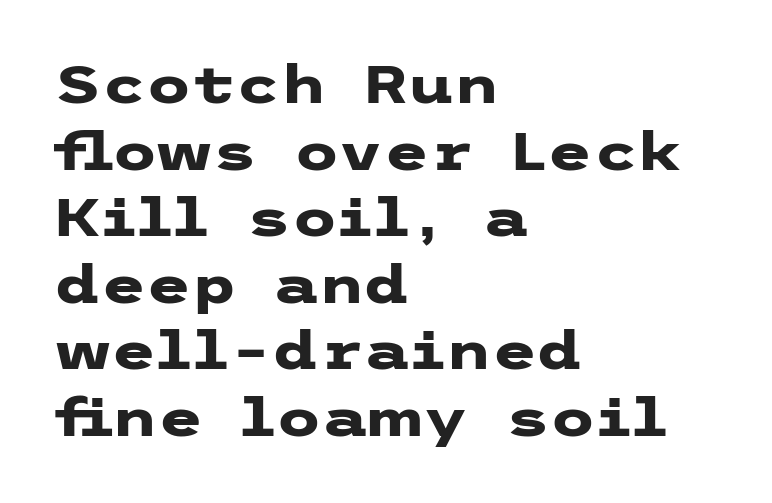
Casual observation: everything's shoved over to the left. A typesetter would mark this as roman, not italic. The glyphs in this specimen are sans serif. Caption: bold face, heavy strokes. This rendering leaves character spacing at its baseline value. Nobody drew a line under any word here.
